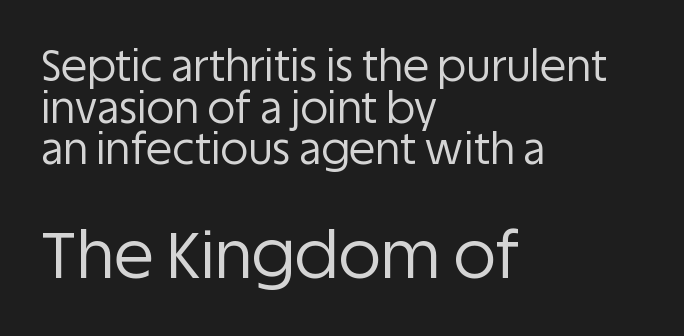
Q: Is the text bold? A: No.
Q: Is the text italic (slanted)? A: No, it is upright.
Q: Is the typeface a serif or a sans-serif typeface? A: Sans-serif.
Q: Is the text underlined? A: No.
Q: How is the paragraph aligned? A: Left-aligned.
Q: Is the spacing between letters normal or unusually wide? A: Normal.
Q: Is the spacing between lines tight, normal or loose? A: Tight.
Q: Which block of text is set in a larger size, the first (top) or the second (bottom)? A: The second (bottom) one.
Q: Width (condensed, normal, or wide)? A: Normal.
Q: Stroke contrast? A: Low.
Q: x-height? A: Large.
Q: Monospaced? A: No.
